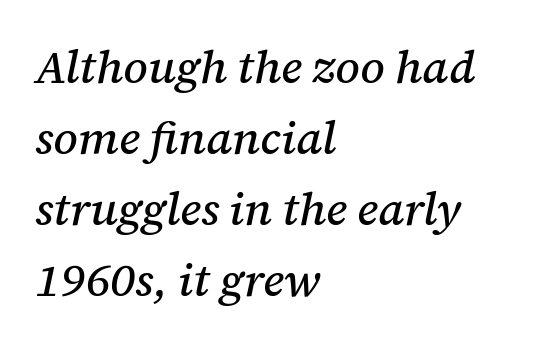
{"serif": "yes", "italic": "yes", "lean": "right", "slant_degrees": 12, "width": "normal", "stroke_contrast": "medium", "x_height": "medium", "monospaced": "no", "underline": "no", "align": "left", "line_spacing": "normal", "line_spacing_ratio": 1.54, "letter_spacing": "normal", "letter_spacing_em": 0.0, "glyph_px": 46}
